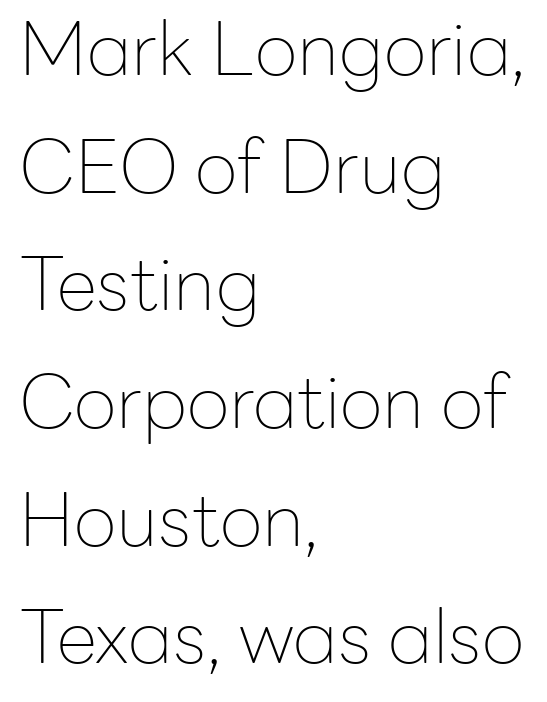
The image shows 74 px thin sans-serif type, upright; set left-aligned, normal line spacing (1.59x), normal letter spacing, not underlined; low stroke contrast and a medium x-height.
